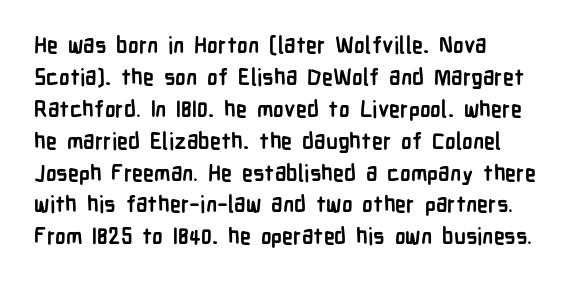
Q: Is the text bold? A: Yes.
Q: Is the text italic (slanted)? A: No, it is upright.
Q: Is the text underlined? A: No.
Q: Is the spacing between letters normal or unusually wide? A: Normal.
Q: Is the spacing between lines tight, normal or loose? A: Normal.
